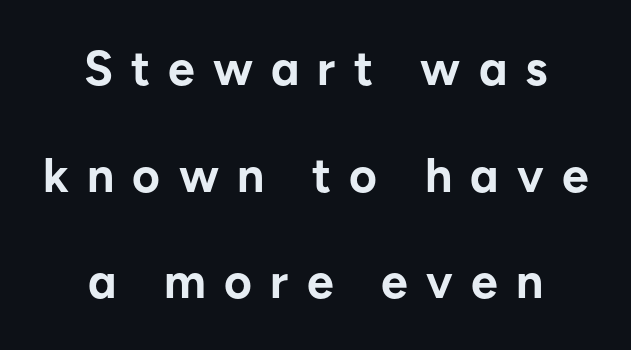
Q: Is the text bold? A: Yes.
Q: Is the text italic (slanted)? A: No, it is upright.
Q: Is the typeface a serif or a sans-serif typeface? A: Sans-serif.
Q: Is the text underlined? A: No.
Q: How is the paragraph aligned? A: Centered.
Q: Is the spacing between letters normal or unusually wide? A: Unusually wide.
Q: Is the spacing between lines tight, normal or loose? A: Loose.
Q: Width (condensed, normal, or wide)? A: Normal.
Q: Stroke contrast? A: Low.
Q: x-height? A: Medium.
Q: Monospaced? A: No.
